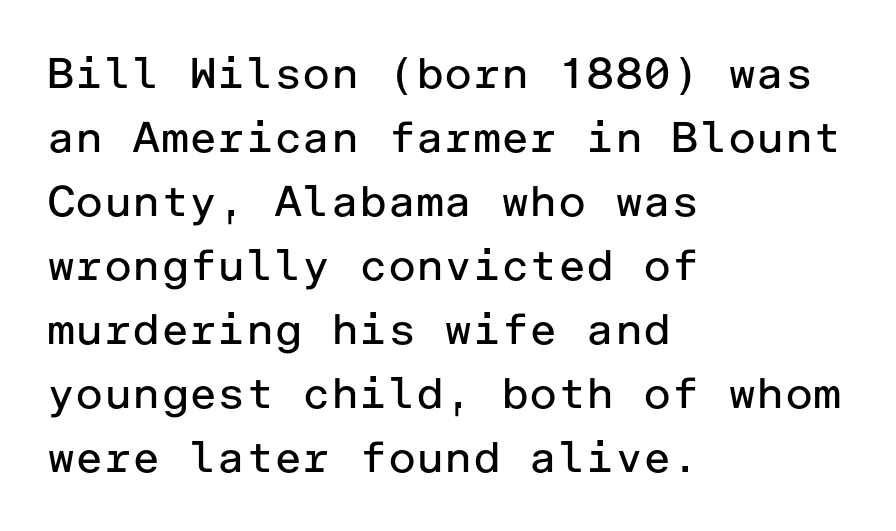
Descender tails drop into unmarked territory. One glance says typical: line gaps are just what's usual. This rendering leaves character spacing at its baseline value. A typesetter would label this face a sans. This sample is left-justified, so line endings fall wherever the words run out.
